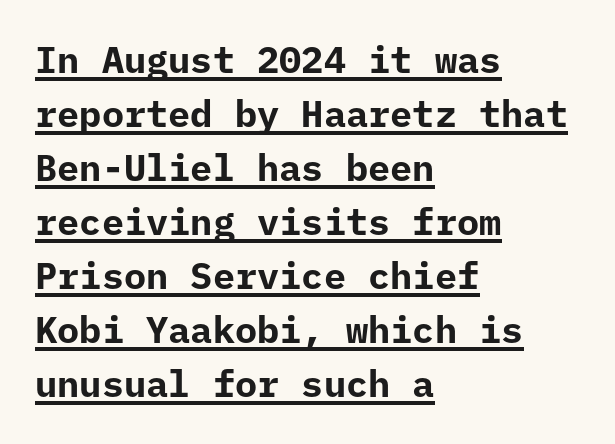
The image shows 37 px bold sans-serif type, upright, monospaced; set left-aligned, normal line spacing (1.46x), normal letter spacing, underlined; low stroke contrast and a medium x-height.
